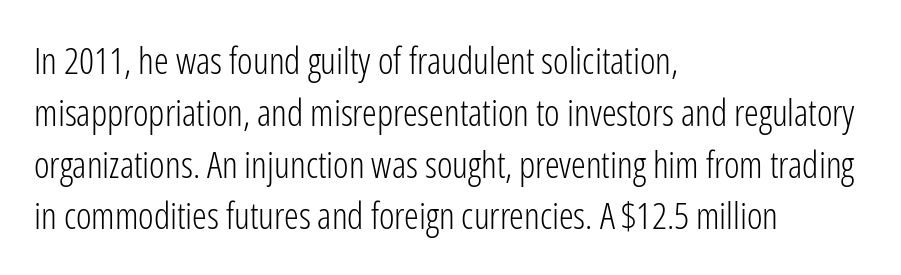
Q: Is the text bold? A: No.
Q: Is the text italic (slanted)? A: No, it is upright.
Q: Is the typeface a serif or a sans-serif typeface? A: Sans-serif.
Q: Is the text underlined? A: No.
Q: How is the paragraph aligned? A: Left-aligned.
Q: Is the spacing between letters normal or unusually wide? A: Normal.
Q: Is the spacing between lines tight, normal or loose? A: Normal.
Q: Width (condensed, normal, or wide)? A: Condensed.
Q: Stroke contrast? A: Low.
Q: x-height? A: Medium.
Q: Monospaced? A: No.
